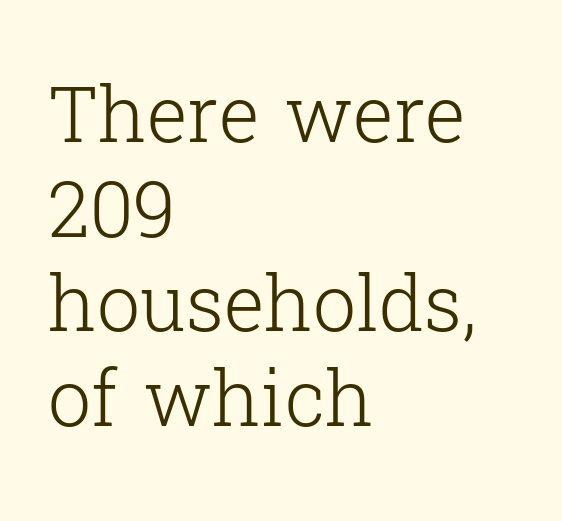
Q: Is the text bold? A: No.
Q: Is the text italic (slanted)? A: No, it is upright.
Q: Is the typeface a serif or a sans-serif typeface? A: Serif.
Q: Is the text underlined? A: No.
Q: How is the paragraph aligned? A: Left-aligned.
Q: Is the spacing between letters normal or unusually wide? A: Normal.
Q: Width (condensed, normal, or wide)? A: Normal.
Q: Stroke contrast? A: Low.
Q: x-height? A: Medium.
Q: Monospaced? A: No.
